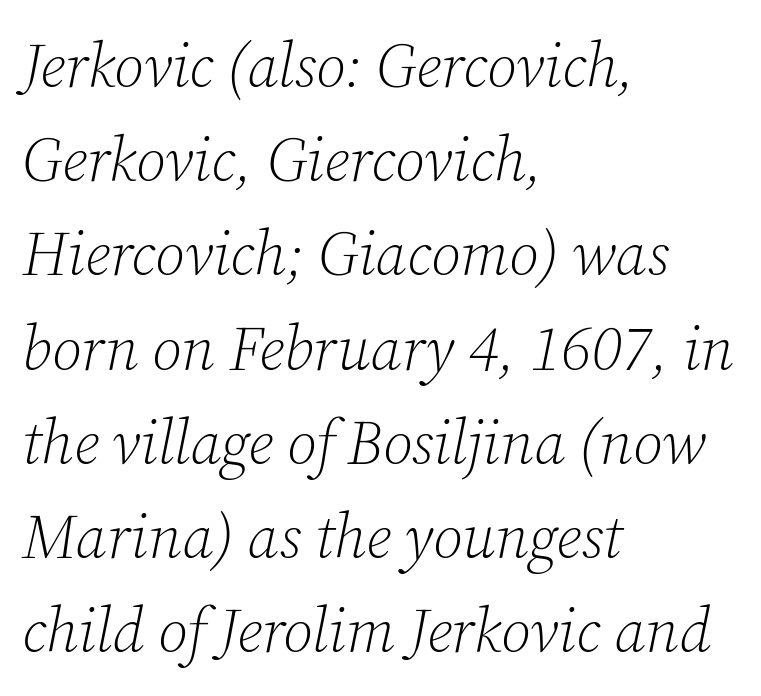
This rendering uses left alignment, leaving the right contour irregular. Standard letterfit; no display-style spreading of the glyphs. Yep, that's italic — everything's leaning. Beneath every word, the page is bare.
